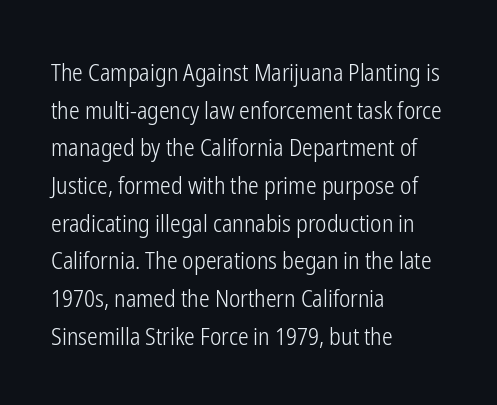
Q: Is the text bold? A: No.
Q: Is the text italic (slanted)? A: No, it is upright.
Q: Is the text underlined? A: No.
Q: How is the paragraph aligned? A: Left-aligned.
Q: Is the spacing between letters normal or unusually wide? A: Normal.
Q: Is the spacing between lines tight, normal or loose? A: Normal.
